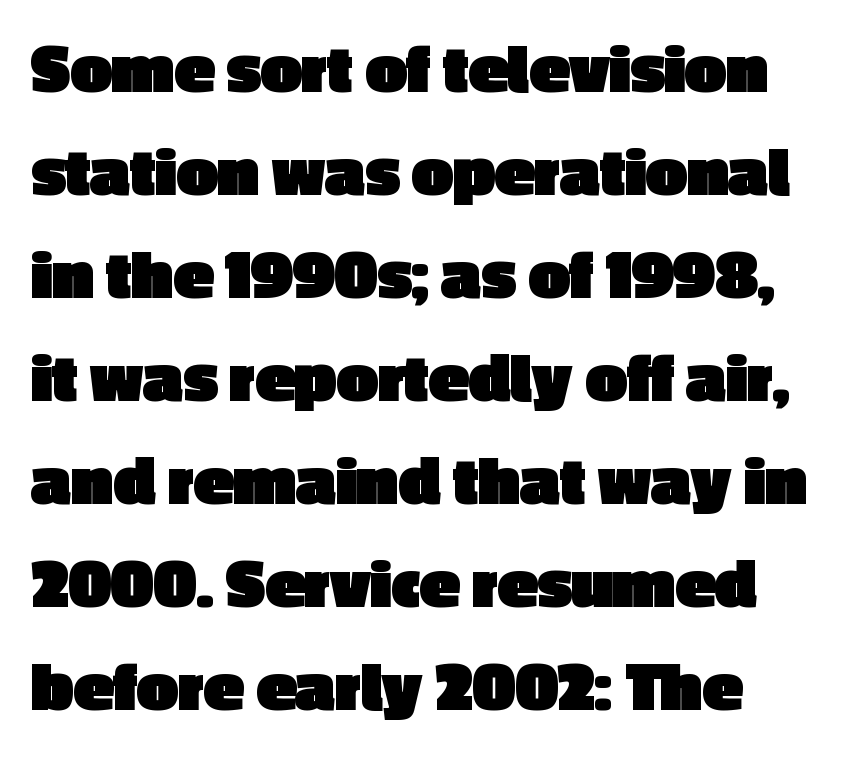
Students, note that the glyphs here touch the page at normal intervals. The words here are not underlined. Looks like regular typesetting: each glyph gets only the width it needs. Baseline-to-baseline distance is the conventional proportion of letter height. The face used here is a sans, in the tradition of grotesques and geometrics. Look at the stroke-to-counter ratio: heavy, a bold.
